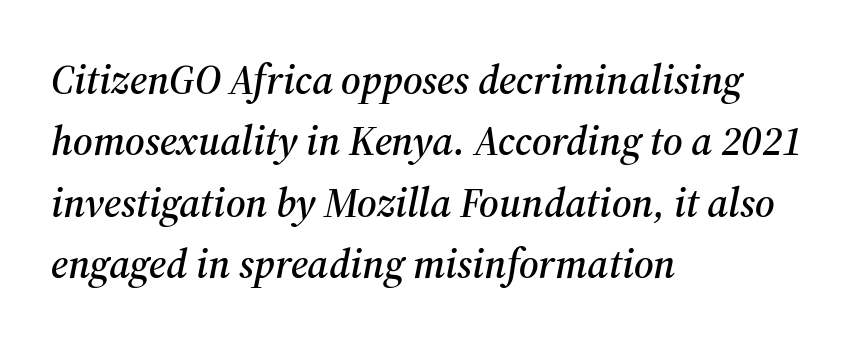
Q: Is the text italic (slanted)? A: Yes, it leans right by about 12 degrees.
Q: Is the typeface a serif or a sans-serif typeface? A: Serif.
Q: Is the text underlined? A: No.
Q: How is the paragraph aligned? A: Left-aligned.
Q: Is the spacing between letters normal or unusually wide? A: Normal.
Q: Is the spacing between lines tight, normal or loose? A: Normal.
Q: Width (condensed, normal, or wide)? A: Normal.
Q: Stroke contrast? A: Medium.
Q: x-height? A: Medium.
Q: Monospaced? A: No.
